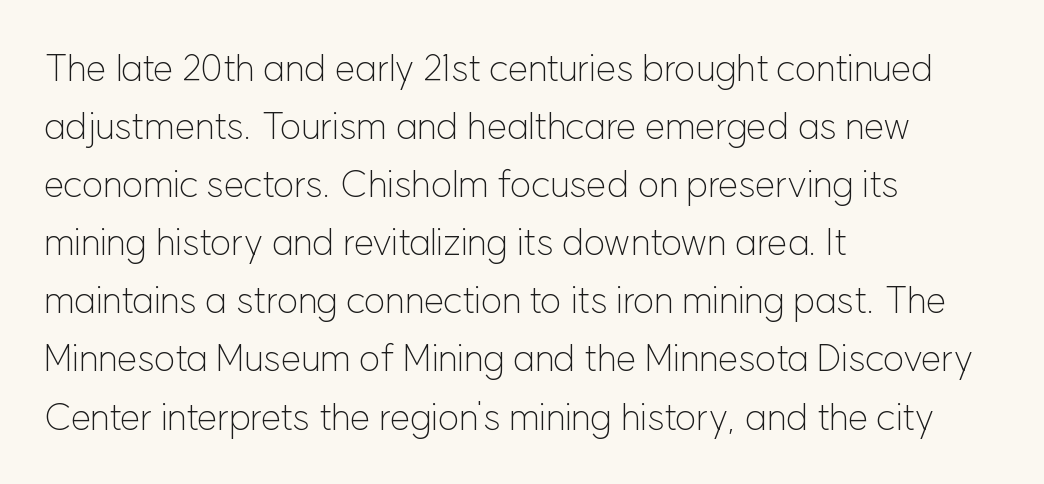
Every stem runs plumb, perpendicular to the baseline. Short note: letters normally spaced. Typeset ragged right — the left edge is the straight one. What's the leading like? Ordinary, nothing unusual. A quiet, ordinary-to-light weight characterises the typeface.
